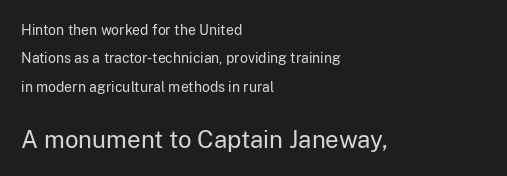
The image shows 24 px text type, upright; set left-aligned, loose line spacing (2.02x), normal letter spacing, not underlined; the second (bottom) block is 1.71x larger.
